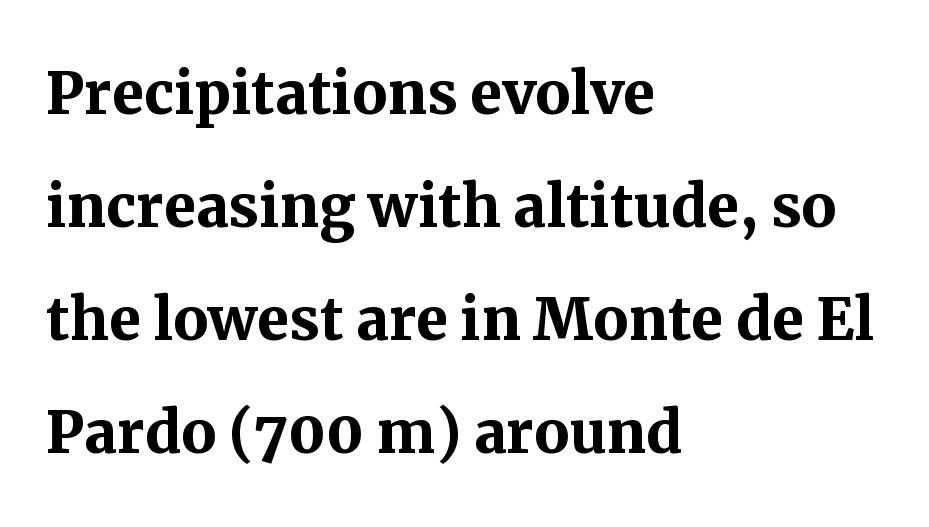
The image shows 78 px semibold serif type, upright; set left-aligned, normal line spacing (1.45x), normal letter spacing, not underlined; medium stroke contrast and a medium x-height.
